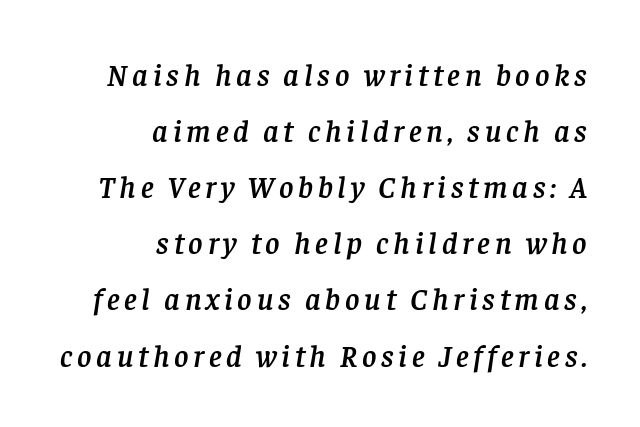
The image shows 31 px serif type, italic (leaning right); set right-aligned, line spacing 1.81x, not underlined; low stroke contrast and a large x-height.
